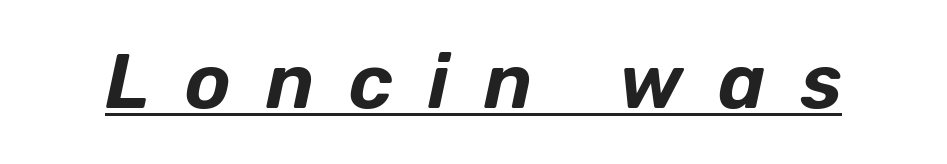
{"italic": "yes", "lean": "right", "slant_degrees": 12, "width": "normal", "stroke_contrast": "low", "x_height": "medium", "monospaced": "no", "underline": "yes", "letter_spacing": "wide", "letter_spacing_em": 0.45, "glyph_px": 77}
